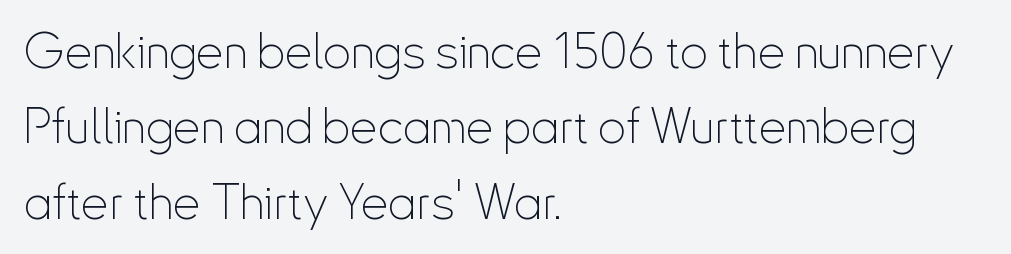
Q: Is the text bold? A: No.
Q: Is the text italic (slanted)? A: No, it is upright.
Q: Is the typeface a serif or a sans-serif typeface? A: Sans-serif.
Q: Is the text underlined? A: No.
Q: How is the paragraph aligned? A: Left-aligned.
Q: Is the spacing between letters normal or unusually wide? A: Normal.
Q: Is the spacing between lines tight, normal or loose? A: Normal.
Q: Width (condensed, normal, or wide)? A: Condensed.
Q: Stroke contrast? A: Low.
Q: x-height? A: Small.
Q: Monospaced? A: No.
